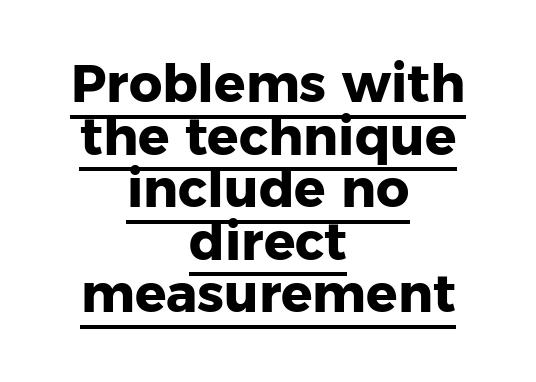
Q: Is the text bold? A: Yes.
Q: Is the text italic (slanted)? A: No, it is upright.
Q: Is the typeface a serif or a sans-serif typeface? A: Sans-serif.
Q: Is the text underlined? A: Yes.
Q: How is the paragraph aligned? A: Centered.
Q: Is the spacing between letters normal or unusually wide? A: Normal.
Q: Is the spacing between lines tight, normal or loose? A: Tight.
Q: Width (condensed, normal, or wide)? A: Normal.
Q: Stroke contrast? A: Low.
Q: x-height? A: Medium.
Q: Monospaced? A: No.
